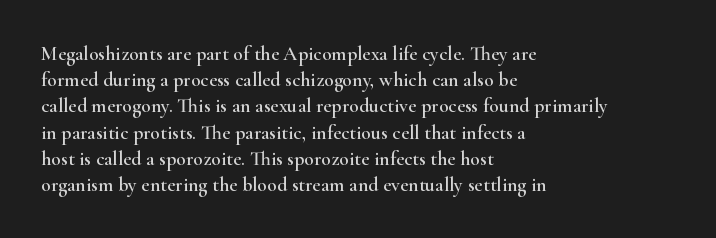
The image shows 20 px text type, upright; set left-aligned, normal line spacing (1.31x), normal letter spacing, not underlined.
